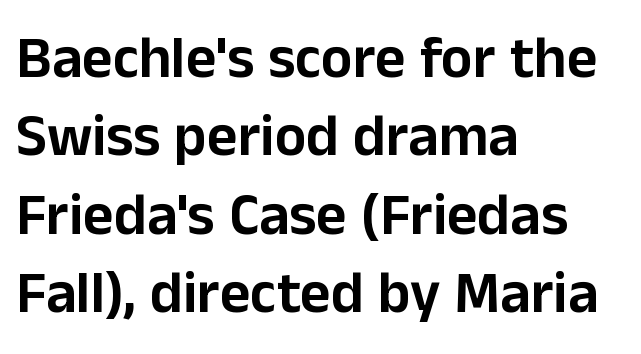
The image shows 59 px sans-serif type, upright; set left-aligned, normal line spacing (1.33x), normal letter spacing, not underlined; low stroke contrast and a medium x-height.
